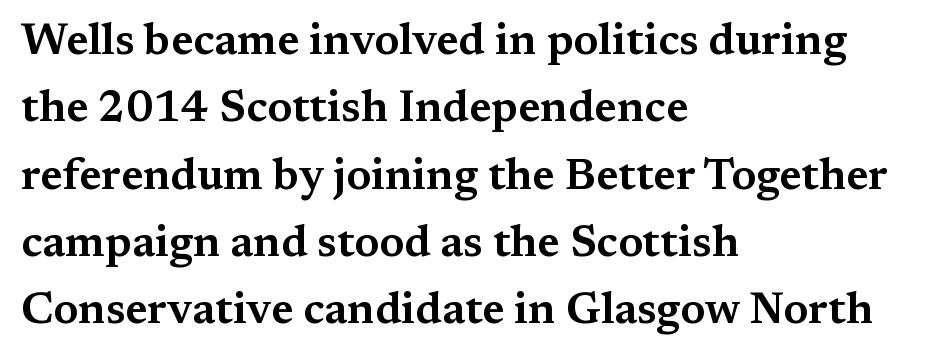
Observe the ordinary spacing: letters are neighbours, not strangers. To sum up the face: it has serifs. The area under the type is left untouched. The typography opts for an upright posture over an oblique one. The face used here is proportionally spaced, like ordinary book or web type.
